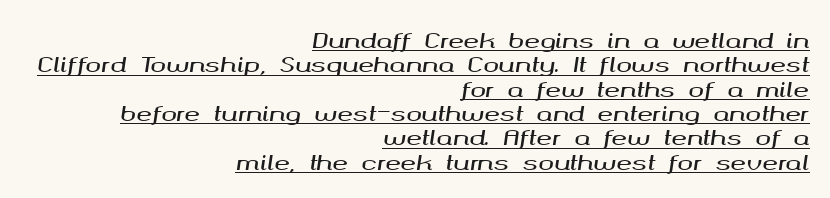
All the whitespace from short lines collects on the left. Each line of the rendering has a horizontal stroke beneath the glyphs. Is the letter spacing exaggerated? No — it looks like the ordinary default. Does the lettering tilt? It does — this is italic.
